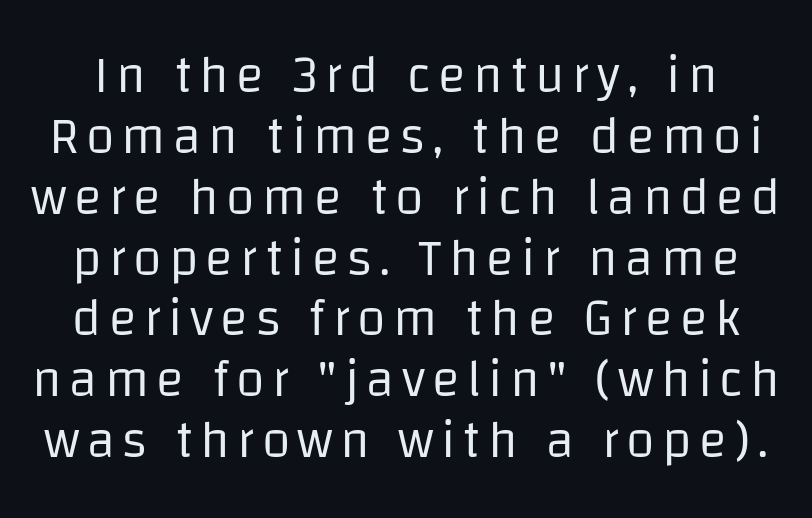
Glance below the letters and you will spot only blank space. No chunkiness to these letters — they're not bold. Posture: upright roman. Here the designer chose a conventional face with non-uniform glyph widths. Look at the bottom of the vertical strokes: they stop flat, with no serifs.
